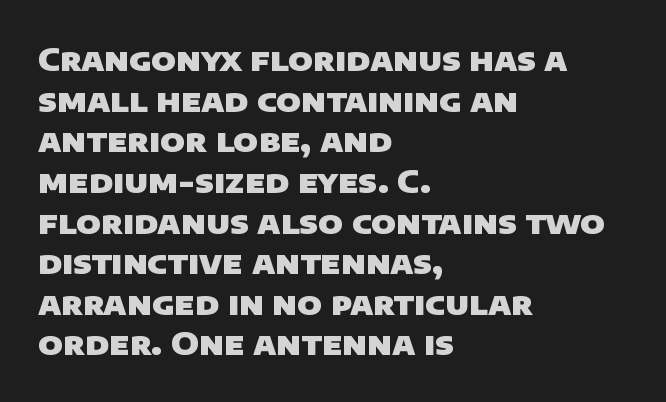
Q: Is the text bold? A: Yes.
Q: Is the typeface a serif or a sans-serif typeface? A: Sans-serif.
Q: Is the text underlined? A: No.
Q: How is the paragraph aligned? A: Left-aligned.
Q: Is the spacing between letters normal or unusually wide? A: Normal.
Q: Is the spacing between lines tight, normal or loose? A: Normal.
Q: Width (condensed, normal, or wide)? A: Normal.
Q: Stroke contrast? A: Low.
Q: x-height? A: Large.
Q: Monospaced? A: No.
